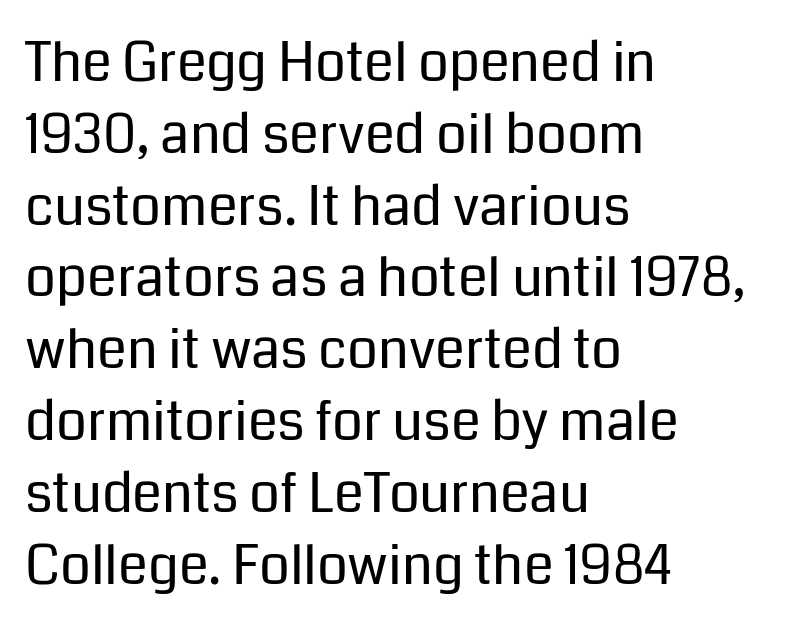
Does the lettering tilt? It doesn't — this is upright. The setting favours the left margin, as ordinary paragraphs usually do. Notice how descenders clear the ascenders below comfortably — that's standard leading. Only glyphs here, with clear space below each row.
